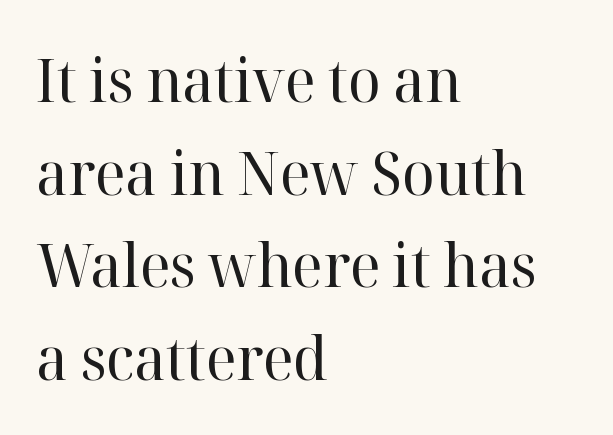
Q: Is the text bold? A: No.
Q: Is the text italic (slanted)? A: No, it is upright.
Q: Is the typeface a serif or a sans-serif typeface? A: Serif.
Q: Is the text underlined? A: No.
Q: How is the paragraph aligned? A: Left-aligned.
Q: Is the spacing between letters normal or unusually wide? A: Normal.
Q: Is the spacing between lines tight, normal or loose? A: Normal.
Q: Width (condensed, normal, or wide)? A: Normal.
Q: Stroke contrast? A: High.
Q: x-height? A: Medium.
Q: Monospaced? A: No.
